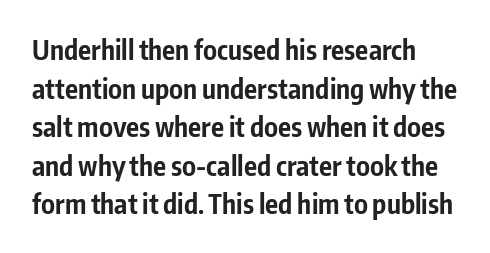
Q: Is the text bold? A: Yes.
Q: Is the text italic (slanted)? A: No, it is upright.
Q: Is the text underlined? A: No.
Q: Is the spacing between letters normal or unusually wide? A: Normal.
Q: Is the spacing between lines tight, normal or loose? A: Normal.
